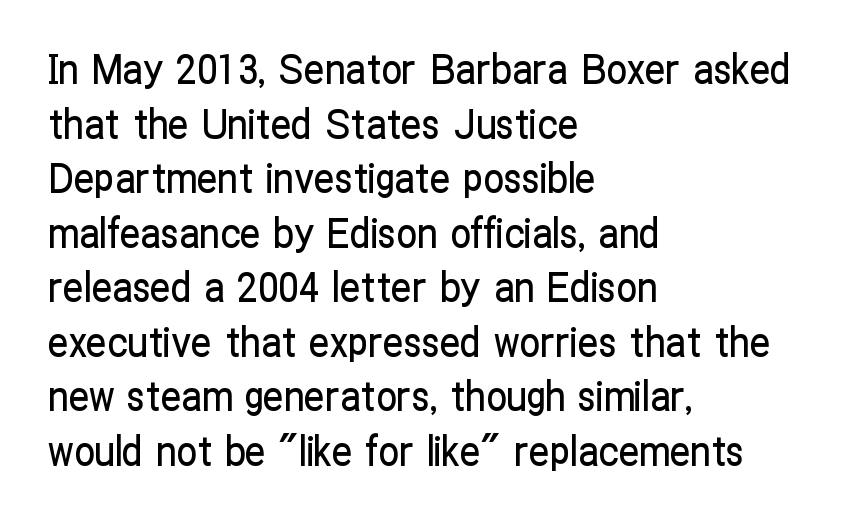
Q: Is the text italic (slanted)? A: No, it is upright.
Q: Is the typeface a serif or a sans-serif typeface? A: Sans-serif.
Q: Is the text underlined? A: No.
Q: How is the paragraph aligned? A: Left-aligned.
Q: Is the spacing between letters normal or unusually wide? A: Normal.
Q: Is the spacing between lines tight, normal or loose? A: Normal.
Q: Width (condensed, normal, or wide)? A: Condensed.
Q: Stroke contrast? A: Low.
Q: x-height? A: Medium.
Q: Monospaced? A: No.
